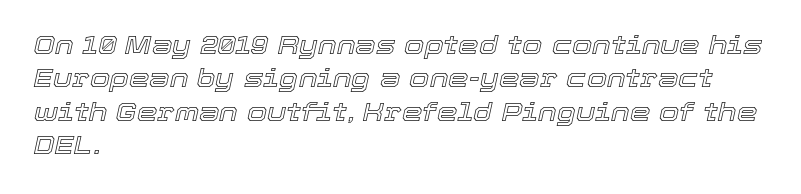
{"italic": "yes", "lean": "right", "slant_degrees": 12, "underline": "no", "align": "left", "line_spacing": "normal", "line_spacing_ratio": 1.28, "letter_spacing": "normal", "letter_spacing_em": 0.0, "glyph_px": 26}
